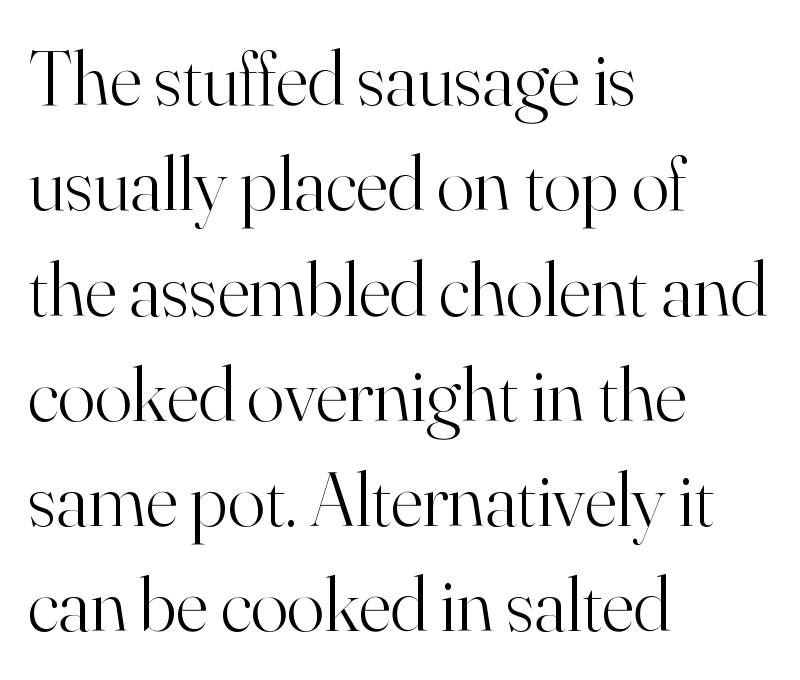
{"serif": "yes", "italic": "no", "bold": "no", "weight": "light", "width": "normal", "stroke_contrast": "high", "x_height": "small", "monospaced": "no", "underline": "no", "align": "left", "line_spacing": "normal", "line_spacing_ratio": 1.35, "letter_spacing": "normal", "letter_spacing_em": 0.0, "glyph_px": 78}
